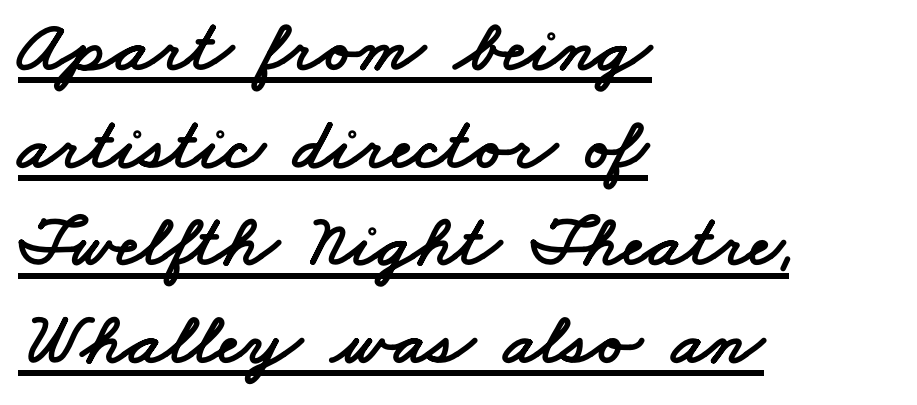
Q: Is the typeface a serif or a sans-serif typeface? A: Sans-serif.
Q: Is the text underlined? A: Yes.
Q: How is the paragraph aligned? A: Left-aligned.
Q: Is the spacing between letters normal or unusually wide? A: Normal.
Q: Is the spacing between lines tight, normal or loose? A: Normal.
Q: Width (condensed, normal, or wide)? A: Wide.
Q: Stroke contrast? A: Low.
Q: x-height? A: Small.
Q: Monospaced? A: No.
